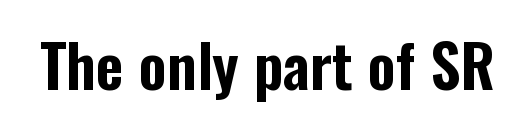
Q: Is the text italic (slanted)? A: No, it is upright.
Q: Is the typeface a serif or a sans-serif typeface? A: Sans-serif.
Q: Is the text underlined? A: No.
Q: Is the spacing between letters normal or unusually wide? A: Normal.
Q: Width (condensed, normal, or wide)? A: Condensed.
Q: Stroke contrast? A: Low.
Q: x-height? A: Medium.
Q: Monospaced? A: No.
